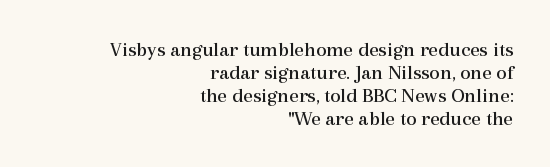
{"italic": "no", "bold": "no", "underline": "no", "align": "right", "line_spacing": "tight", "line_spacing_ratio": 1.09, "letter_spacing": "normal", "letter_spacing_em": 0.0, "glyph_px": 21}
